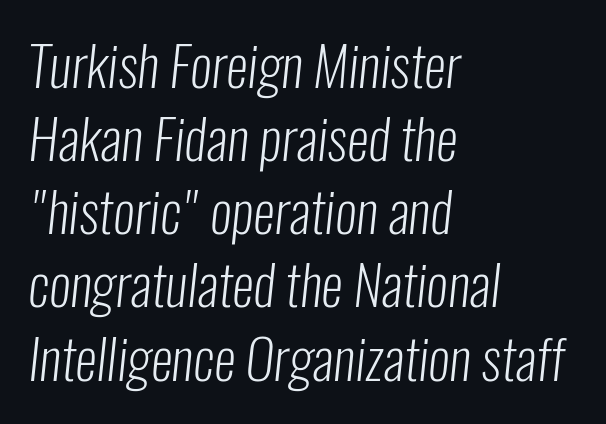
{"serif": "no", "bold": "no", "weight": "light", "width": "condensed", "stroke_contrast": "low", "x_height": "medium", "monospaced": "no", "underline": "no", "align": "left", "line_spacing": "normal", "line_spacing_ratio": 1.33, "letter_spacing": "normal", "letter_spacing_em": 0.0, "glyph_px": 55}
